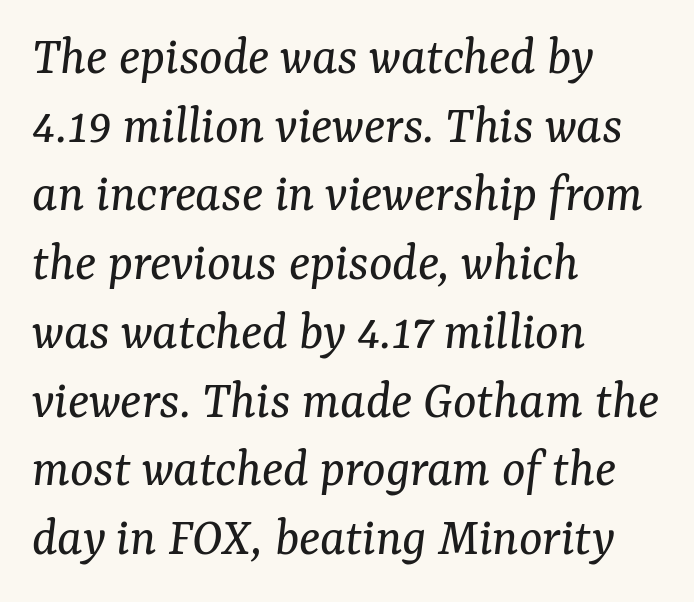
Regarding serifs, this sample has them. The lettering tilts uniformly, giving the passage an italic look. A student would call this left alignment; a typographer would say flush left, rag right. The passage shown is not underscored anywhere. Tracking here is standard; glyphs follow each other at the usual distance.
